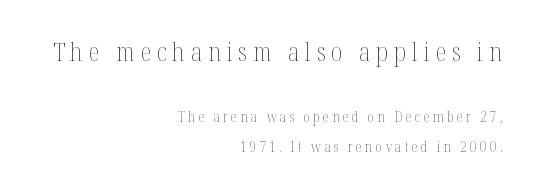
The image shows 25 px text type, upright; set right-aligned, loose line spacing (2.14x), unusually wide letter spacing (+0.24 em), not underlined; the first (top) block is 1.79x larger.
